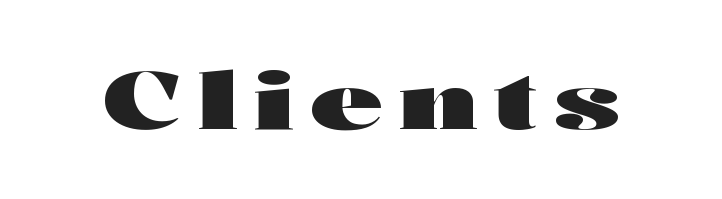
The image shows 79 px heavy, wide type, upright; set unusually wide letter spacing (+0.21 em), not underlined; high stroke contrast and a medium x-height.
